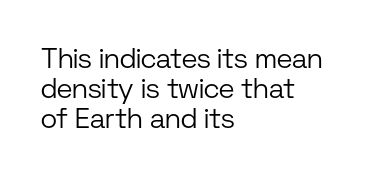
{"serif": "no", "italic": "no", "bold": "no", "weight": "light", "width": "normal", "stroke_contrast": "low", "x_height": "medium", "monospaced": "no", "underline": "no", "align": "left", "line_spacing": "tight", "line_spacing_ratio": 1.08, "letter_spacing": "normal", "letter_spacing_em": 0.0, "glyph_px": 28}
